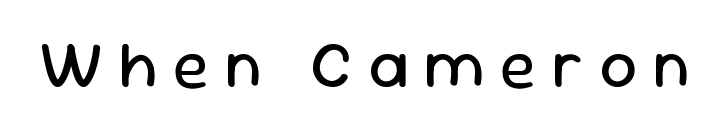
Is this a heavy cut? Hardly; it is regular or lighter. A clean baseline with only descenders dipping below it. Are there feet on the stems? There aren't — it's a sans. Do the characters align in a grid? No, the font is proportional.
